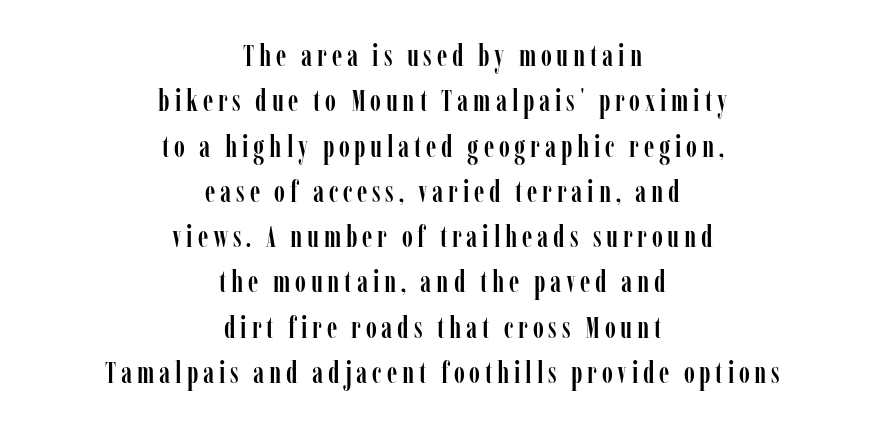
The image shows 30 px condensed serif type, upright; set centered, normal line spacing (1.51x), not underlined; low stroke contrast and a medium x-height.
